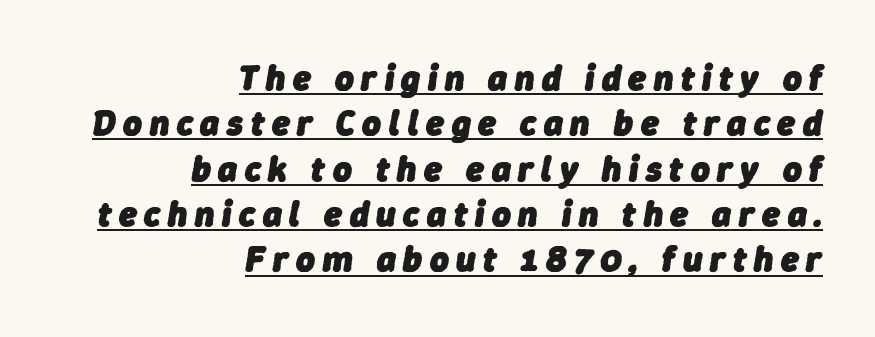
The image shows 36 px heavy type, italic (leaning right); set right-aligned, normal line spacing (1.26x), unusually wide letter spacing (+0.21 em), underlined; low stroke contrast and a medium x-height.
